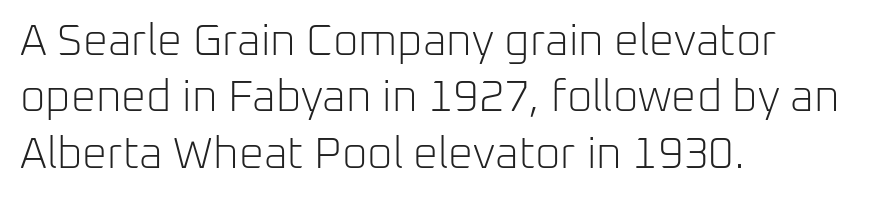
This block has exactly the height ordinary leading produces. The font is comparable to plain body text, perhaps lighter. Quick note: not italic, upright. What stands out about the letter spacing? Nothing — it is the standard amount.
